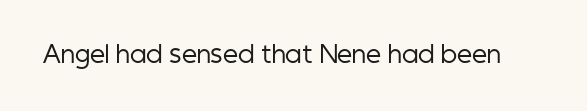
Only glyphs here, with clear space below each row. Notice how the stems are strictly vertical — no italics here. Between one letter and the next there's only the usual sliver of space. Is this a heavy cut? Hardly; it is regular or lighter.
